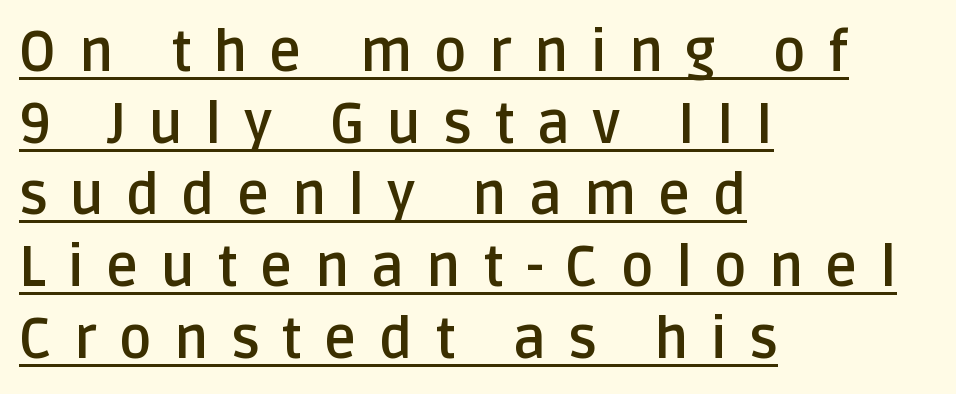
The image shows 56 px semibold sans-serif type, upright; set left-aligned, normal line spacing (1.28x), unusually wide letter spacing (+0.39 em), underlined; low stroke contrast and a large x-height.
